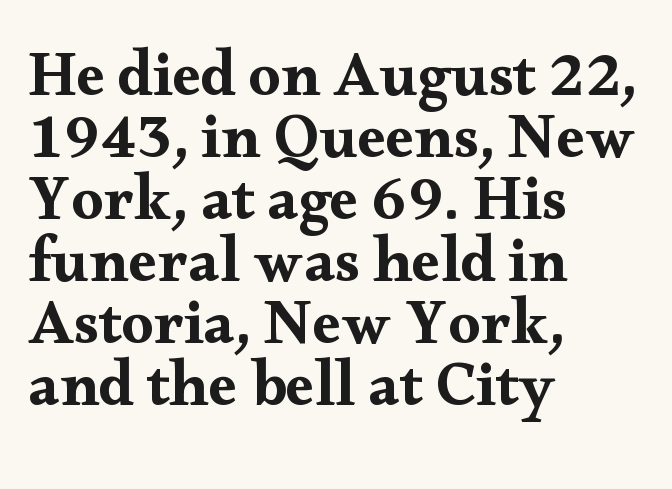
{"serif": "yes", "italic": "no", "width": "wide", "stroke_contrast": "medium", "x_height": "small", "monospaced": "no", "underline": "no", "align": "left", "line_spacing": "tight", "line_spacing_ratio": 0.97, "letter_spacing": "normal", "letter_spacing_em": 0.0, "glyph_px": 64}
